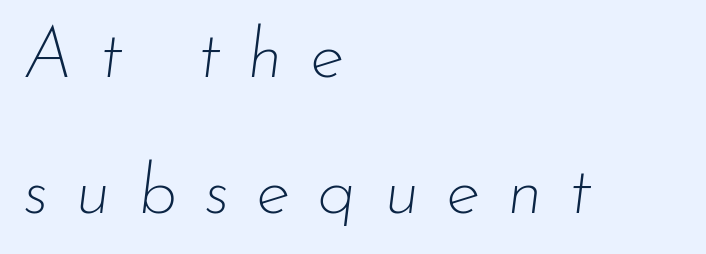
The image shows 71 px thin type, italic (leaning right); set left-aligned, loose line spacing (1.91x), unusually wide letter spacing (+0.38 em), not underlined; low stroke contrast and a small x-height.
